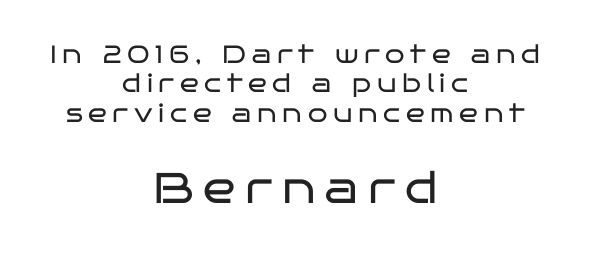
{"serif": "no", "italic": "no", "bold": "no", "weight": "regular", "width": "wide", "stroke_contrast": "low", "x_height": "large", "monospaced": "no", "underline": "no", "align": "center", "line_spacing_ratio": 1.18, "letter_spacing": "wide", "letter_spacing_em": 0.23, "larger_block": "second", "size_ratio": 1.72, "glyph_px": 43}
